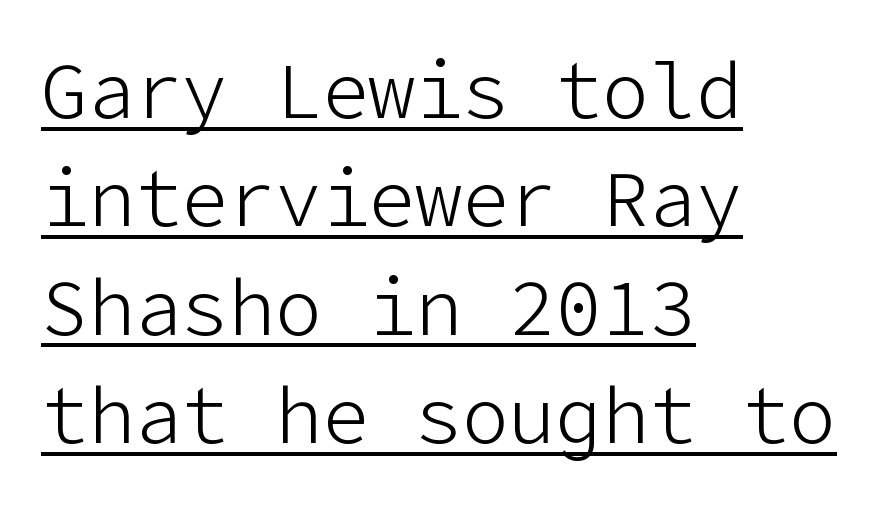
The image shows 78 px light sans-serif type, upright; set left-aligned, normal line spacing (1.39x), normal letter spacing, underlined; low stroke contrast and a medium x-height.
